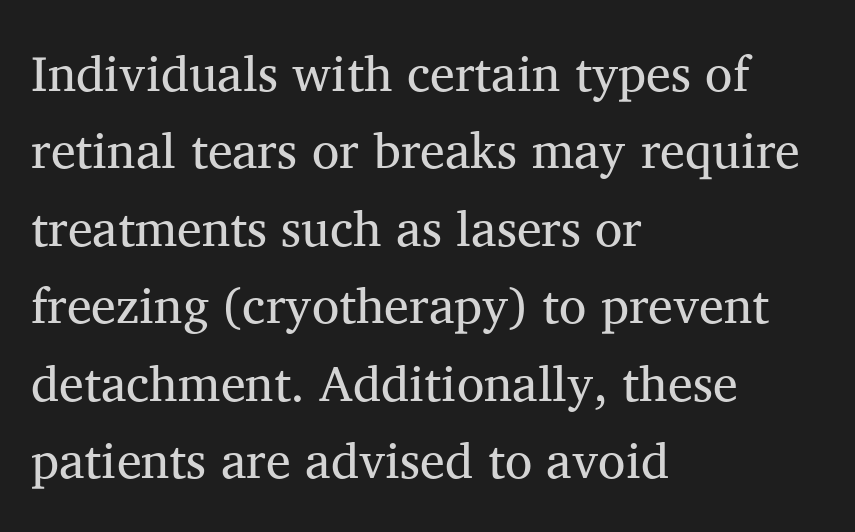
Reading down the column, the eye jumps a familiar distance to each next line. Is this a sans? No — the strokes have serifs. Only glyphs here, with clear space below each row. Nothing unusual about the tracking: characters are spaced as the font intends. Ordinary non-slanted type is in use. Is this a fixed-width face? No — the glyphs have proportional, varying widths.
